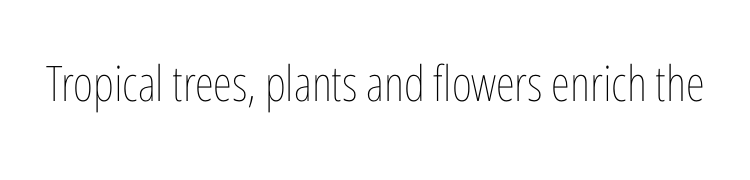
The image shows 49 px thin, condensed type, upright; set normal letter spacing, not underlined; low stroke contrast and a medium x-height.
